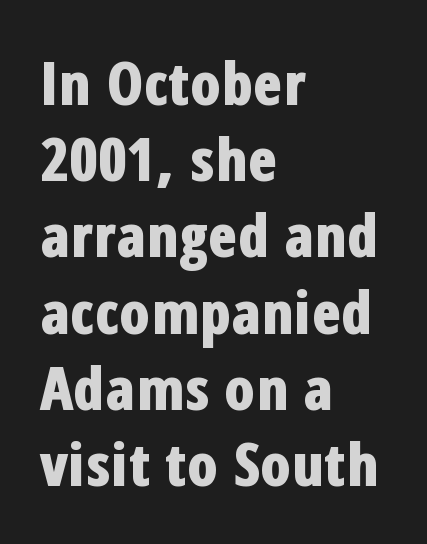
Q: Is the text bold? A: Yes.
Q: Is the text italic (slanted)? A: No, it is upright.
Q: Is the typeface a serif or a sans-serif typeface? A: Sans-serif.
Q: Is the text underlined? A: No.
Q: How is the paragraph aligned? A: Left-aligned.
Q: Is the spacing between letters normal or unusually wide? A: Normal.
Q: Is the spacing between lines tight, normal or loose? A: Normal.
Q: Width (condensed, normal, or wide)? A: Condensed.
Q: Stroke contrast? A: Low.
Q: x-height? A: Medium.
Q: Monospaced? A: No.
